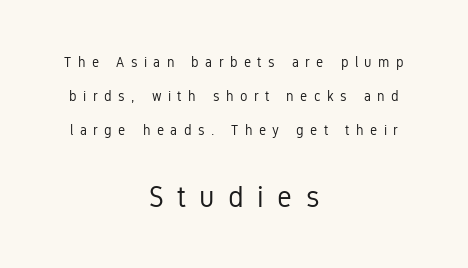
It's the straight-up-and-down kind of type. Descender tails drop into unmarked territory. Character widths vary here, with narrow letters taking less room than wide ones. Stroke thickness stays within the range of a standard reading face or lighter. The lines are spread far apart with generous leading.
